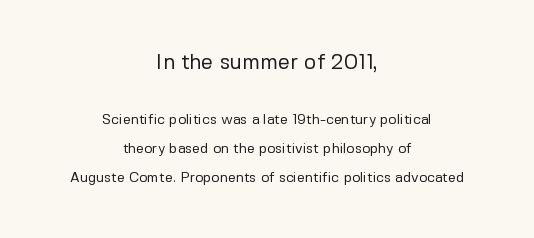
{"italic": "no", "bold": "no", "underline": "no", "align": "center", "line_spacing": "loose", "line_spacing_ratio": 2.06, "letter_spacing": "normal", "letter_spacing_em": 0.0, "larger_block": "first", "size_ratio": 1.5, "glyph_px": 21}
